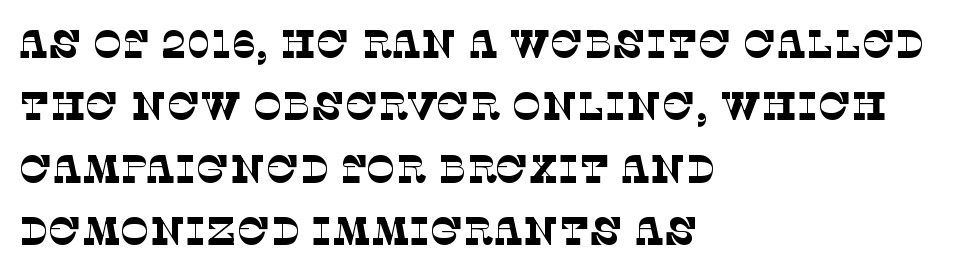
The image shows 39 px thin serif type; set left-aligned, normal line spacing (1.6x), normal letter spacing, not underlined; low stroke contrast and a large x-height.
